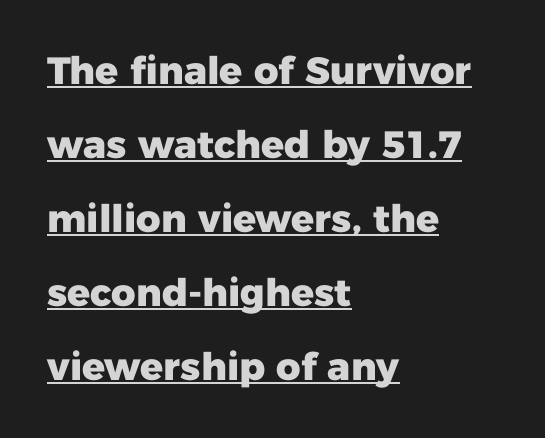
Q: Is the text bold? A: Yes.
Q: Is the text italic (slanted)? A: No, it is upright.
Q: Is the typeface a serif or a sans-serif typeface? A: Sans-serif.
Q: Is the text underlined? A: Yes.
Q: How is the paragraph aligned? A: Left-aligned.
Q: Is the spacing between letters normal or unusually wide? A: Normal.
Q: Is the spacing between lines tight, normal or loose? A: Loose.
Q: Width (condensed, normal, or wide)? A: Normal.
Q: Stroke contrast? A: Low.
Q: x-height? A: Medium.
Q: Monospaced? A: No.
